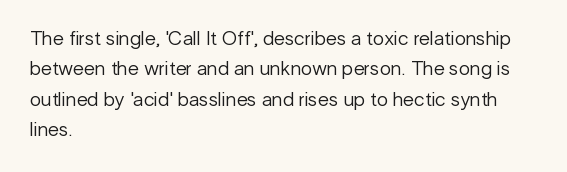
The image shows 20 px text type, upright; set left-aligned, normal line spacing (1.52x), normal letter spacing, not underlined.
